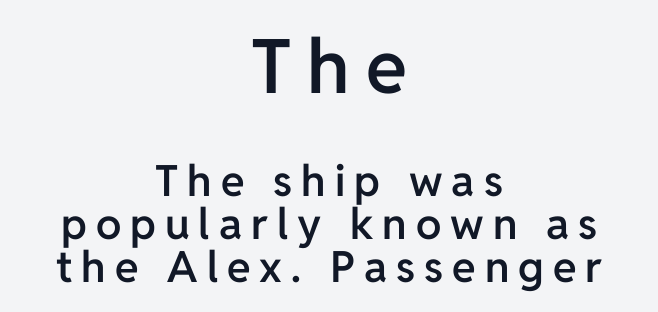
The image shows 75 px semibold sans-serif type, upright; set centered, tight line spacing (1.0x), unusually wide letter spacing (+0.21 em), not underlined; the first (top) block is 1.74x larger; low stroke contrast and a medium x-height.
